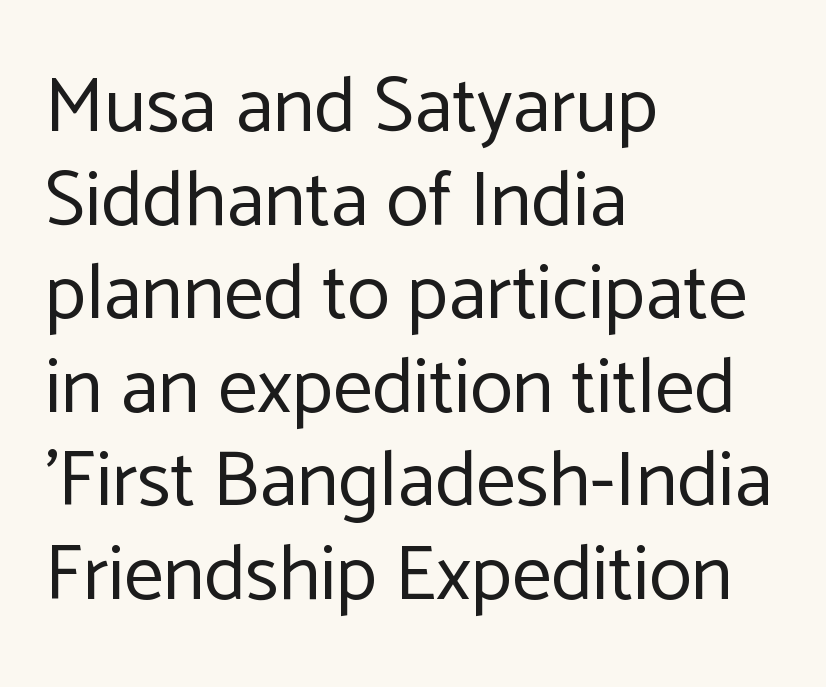
{"serif": "no", "italic": "no", "bold": "no", "weight": "regular", "width": "normal", "stroke_contrast": "low", "x_height": "medium", "monospaced": "no", "underline": "no", "align": "left", "line_spacing_ratio": 1.2, "letter_spacing": "normal", "letter_spacing_em": 0.0, "glyph_px": 78}
